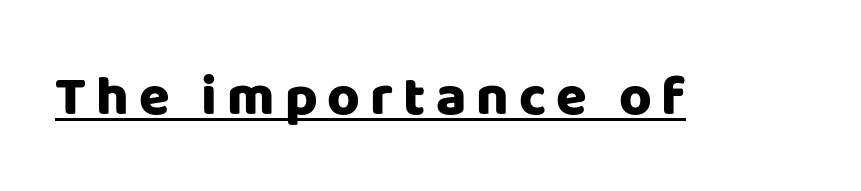
The font's upright variant was chosen for this text. The face used here is proportionally spaced, like ordinary book or web type. On the weight axis this lands at bold, roughly 700. Underline: present.
